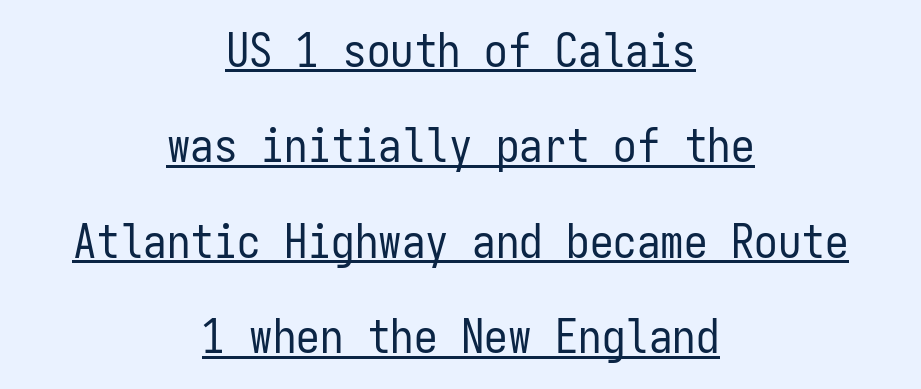
You can see a thin bar hugging the bottom of the glyphs. One-word summary of the alignment: center. The letterforms sit at book weight or below. When letters stand straight like this, we call the style roman or upright. The rendering uses typewriter-style spacing with identical character cells.
